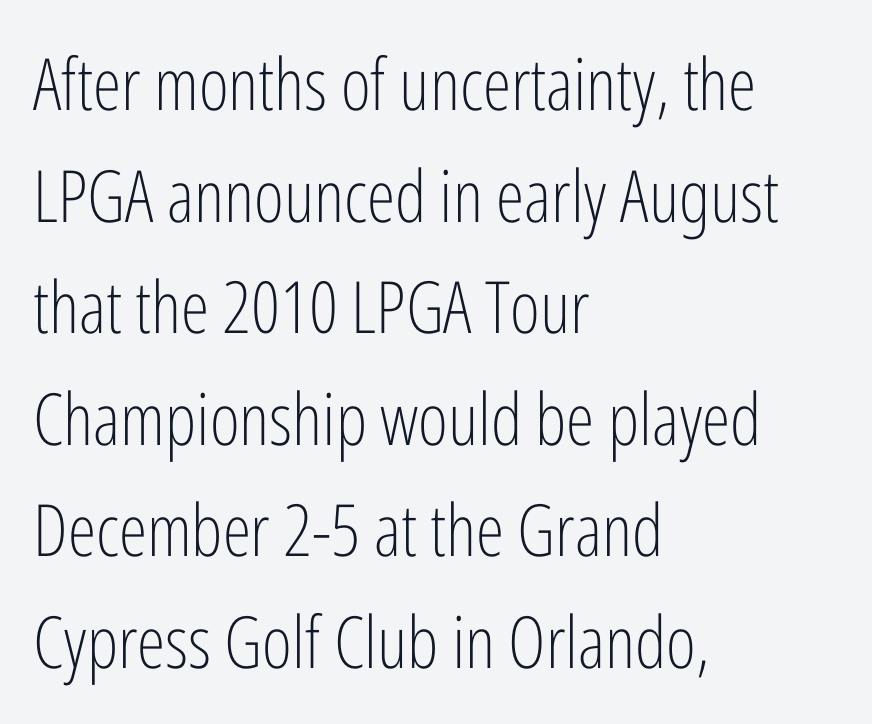
The image shows 72 px light, condensed sans-serif type, upright; set left-aligned, normal line spacing (1.55x), normal letter spacing, not underlined; low stroke contrast and a medium x-height.
